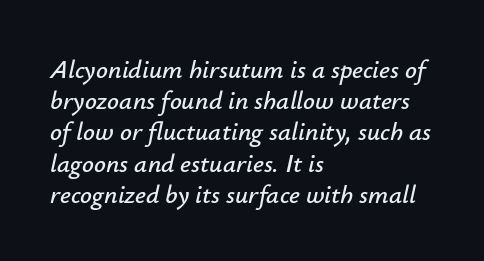
You can tell it's italic because the verticals aren't actually vertical. The rendering keeps characters at their native spacing. The string is rendered with underlining switched off. Horizontally, the lines are justified to the leading edge only.
